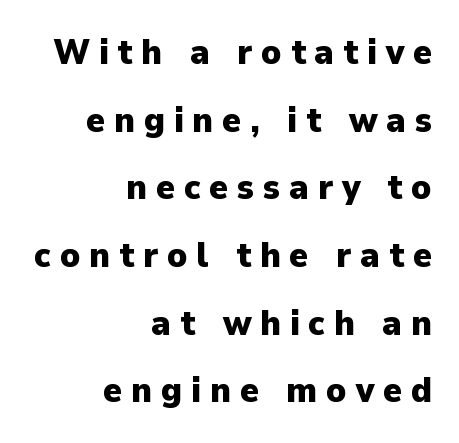
What weight is shown? A full bold with thick strokes. Is the letter spacing exaggerated? Yes — the characters are pushed far apart. Any mark beneath the type? The region is blank. The letters advance in unequal steps, a hallmark of proportional type.
